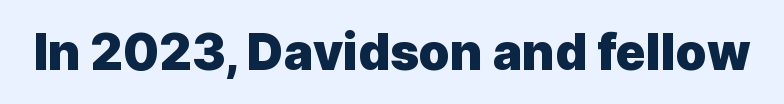
Q: Is the text bold? A: Yes.
Q: Is the text italic (slanted)? A: No, it is upright.
Q: Is the typeface a serif or a sans-serif typeface? A: Sans-serif.
Q: Is the text underlined? A: No.
Q: Is the spacing between letters normal or unusually wide? A: Normal.
Q: Width (condensed, normal, or wide)? A: Normal.
Q: x-height? A: Medium.
Q: Monospaced? A: No.
